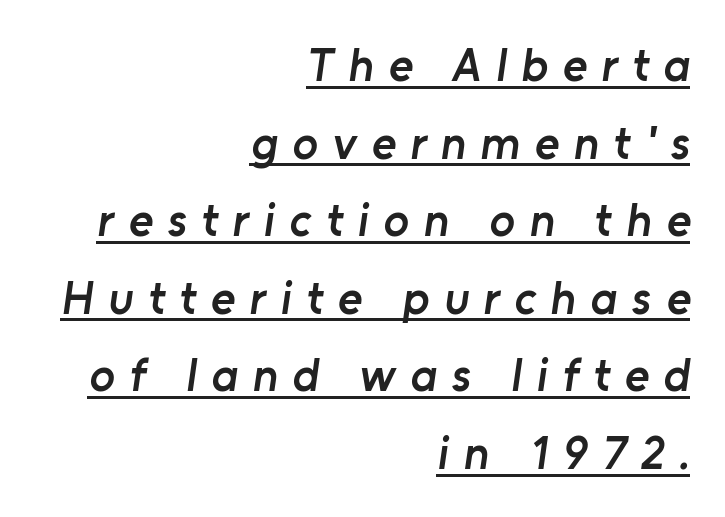
Q: Is the text bold? A: Semi-bold.
Q: Is the typeface a serif or a sans-serif typeface? A: Sans-serif.
Q: Is the text underlined? A: Yes.
Q: How is the paragraph aligned? A: Right-aligned.
Q: Is the spacing between letters normal or unusually wide? A: Unusually wide.
Q: Is the spacing between lines tight, normal or loose? A: Normal.
Q: Width (condensed, normal, or wide)? A: Normal.
Q: Stroke contrast? A: Low.
Q: x-height? A: Medium.
Q: Monospaced? A: No.
